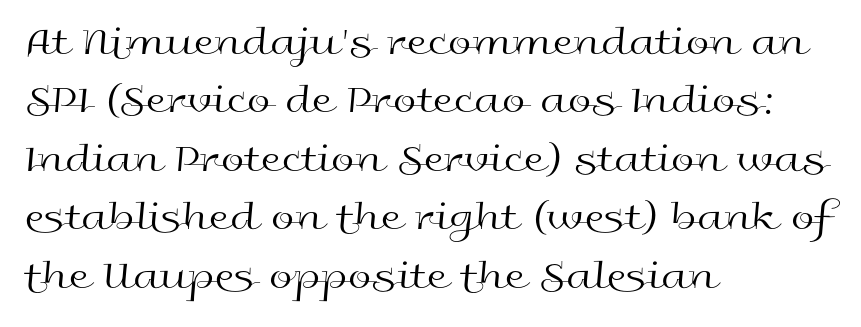
The image shows 42 px regular-weight, wide sans-serif type, upright; set left-aligned, normal line spacing (1.39x), normal letter spacing, not underlined; a medium x-height.
